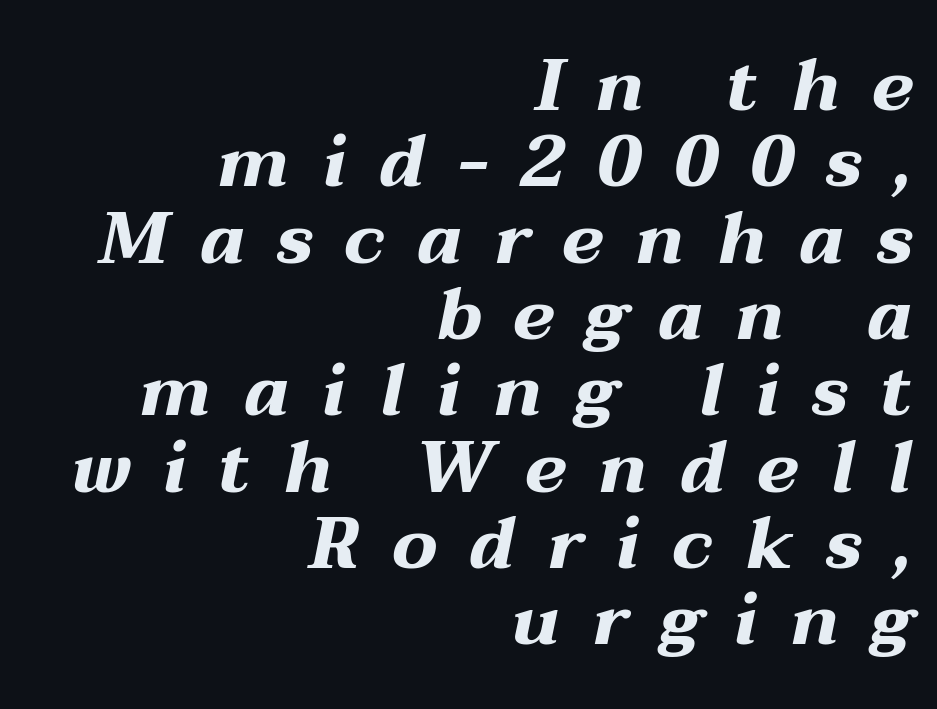
{"italic": "yes", "lean": "right", "slant_degrees": 12, "bold": "yes", "weight": "bold", "width": "wide", "stroke_contrast": "medium", "x_height": "medium", "monospaced": "no", "underline": "no", "align": "right", "line_spacing": "tight", "line_spacing_ratio": 1.06, "letter_spacing": "wide", "letter_spacing_em": 0.44, "glyph_px": 72}
